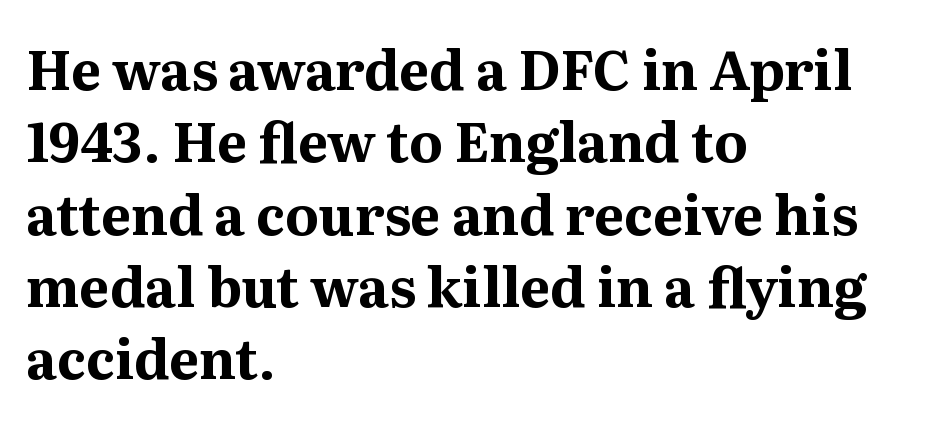
The image shows 54 px bold serif type, upright; set left-aligned, normal line spacing (1.34x), normal letter spacing, not underlined; medium stroke contrast and a medium x-height.
